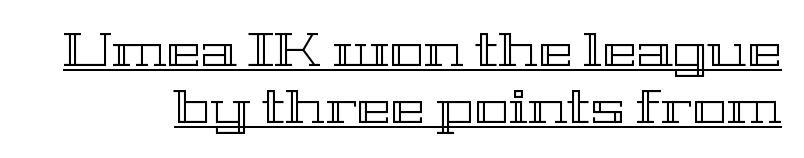
You could not count columns in this text — the font is proportionally spaced. In designer terms, the underline attribute is active on this setting. Posture: straight, roman, zero tilt. The gaps between neighbouring characters are ordinary and unremarkable.
